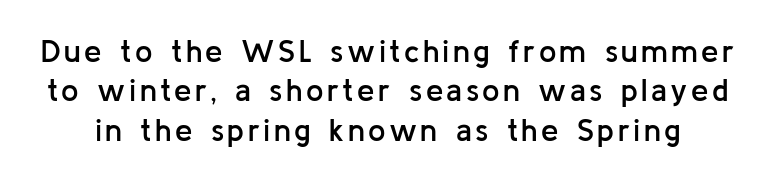
The image shows 31 px semibold sans-serif type, upright; set normal line spacing (1.27x), not underlined; low stroke contrast and a medium x-height.
